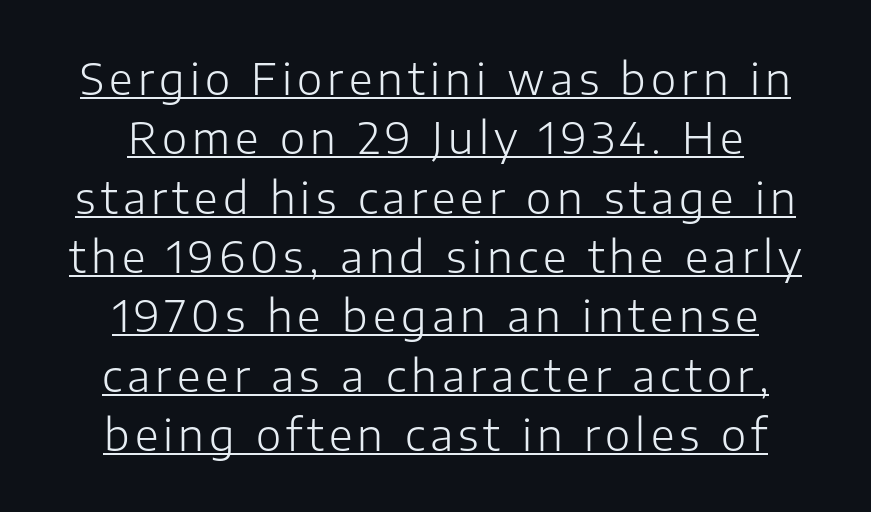
Q: Is the text bold? A: No.
Q: Is the text italic (slanted)? A: No, it is upright.
Q: Is the typeface a serif or a sans-serif typeface? A: Sans-serif.
Q: Is the text underlined? A: Yes.
Q: How is the paragraph aligned? A: Centered.
Q: Is the spacing between lines tight, normal or loose? A: Normal.
Q: Width (condensed, normal, or wide)? A: Normal.
Q: Stroke contrast? A: Low.
Q: x-height? A: Medium.
Q: Monospaced? A: No.
